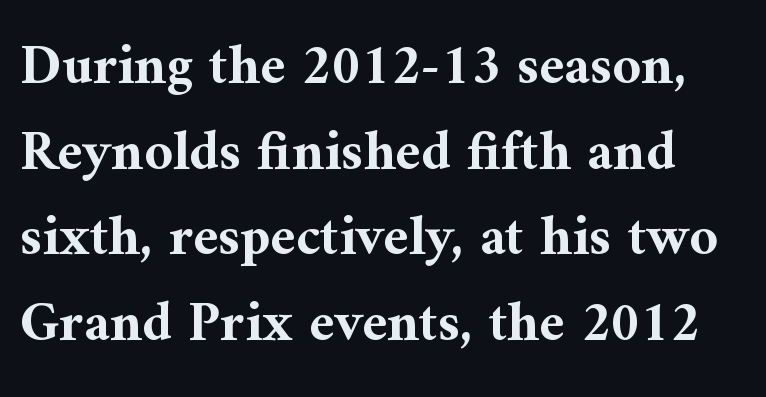
The image shows 56 px bold serif type, upright; set normal line spacing (1.53x), normal letter spacing, not underlined; medium stroke contrast and a medium x-height.
